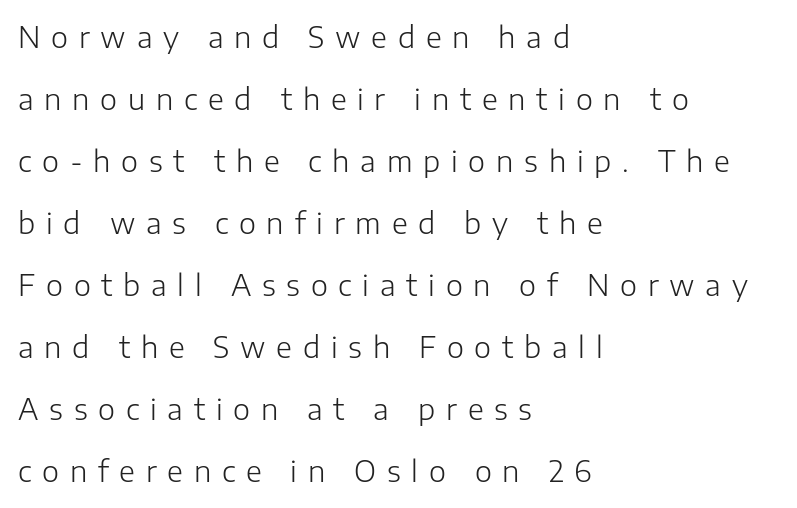
{"serif": "no", "italic": "no", "bold": "no", "weight": "light", "width": "normal", "stroke_contrast": "low", "x_height": "medium", "monospaced": "no", "underline": "no", "align": "left", "line_spacing": "loose", "line_spacing_ratio": 2.14, "letter_spacing": "wide", "letter_spacing_em": 0.37, "glyph_px": 29}
